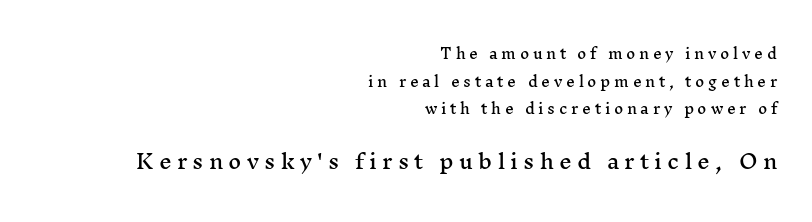
Q: Is the text italic (slanted)? A: No, it is upright.
Q: Is the text underlined? A: No.
Q: How is the paragraph aligned? A: Right-aligned.
Q: Is the spacing between letters normal or unusually wide? A: Unusually wide.
Q: Is the spacing between lines tight, normal or loose? A: Loose.
Q: Which block of text is set in a larger size, the first (top) or the second (bottom)? A: The second (bottom) one.
